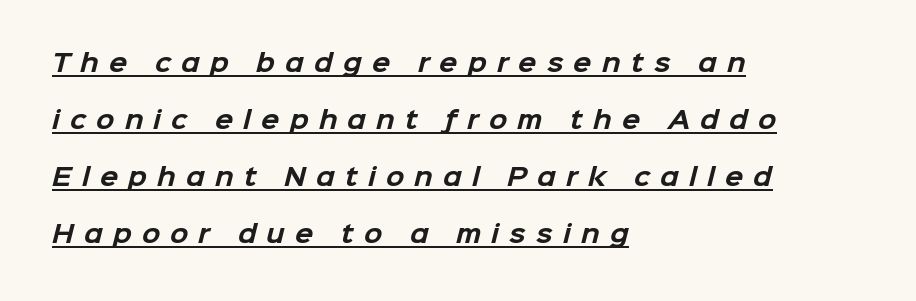
The image shows 24 px bold type; set left-aligned, loose line spacing (2.38x), unusually wide letter spacing (+0.42 em), underlined.
